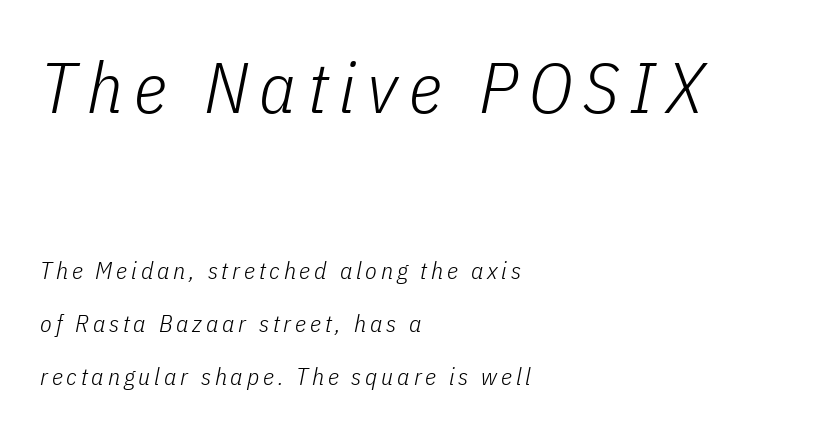
The lines are quadded left. The zone under the glyphs is completely vacant. These lines are rendered in a variable-pitch font. The block sitting higher on the canvas is the one with enlarged characters. What's the leading like? Stretched, with rows far apart.
